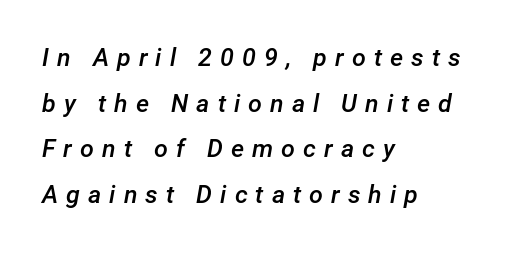
The typesetter chose a ragged-right arrangement here. Yep, that's italic — everything's leaning. Descenders are the only things crossing below the line. The letters are semibold — heavier than regular but short of a full bold. The type is letterspaced generously, with wide tracking.
